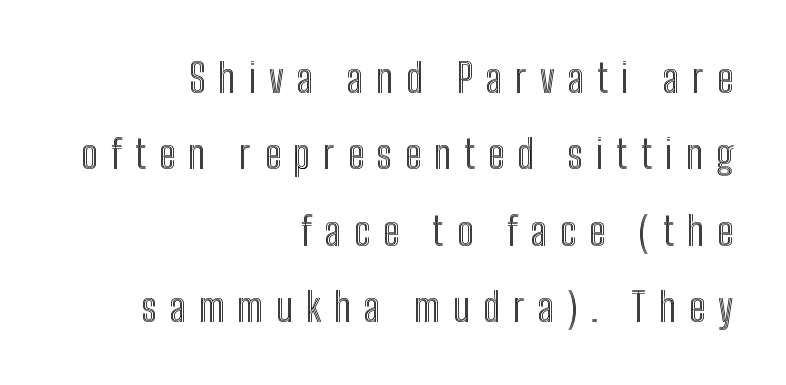
Q: Is the text italic (slanted)? A: No, it is upright.
Q: Is the text underlined? A: No.
Q: How is the paragraph aligned? A: Right-aligned.
Q: Is the spacing between letters normal or unusually wide? A: Unusually wide.
Q: Is the spacing between lines tight, normal or loose? A: Loose.
Q: Width (condensed, normal, or wide)? A: Condensed.
Q: x-height? A: Medium.
Q: Monospaced? A: No.
